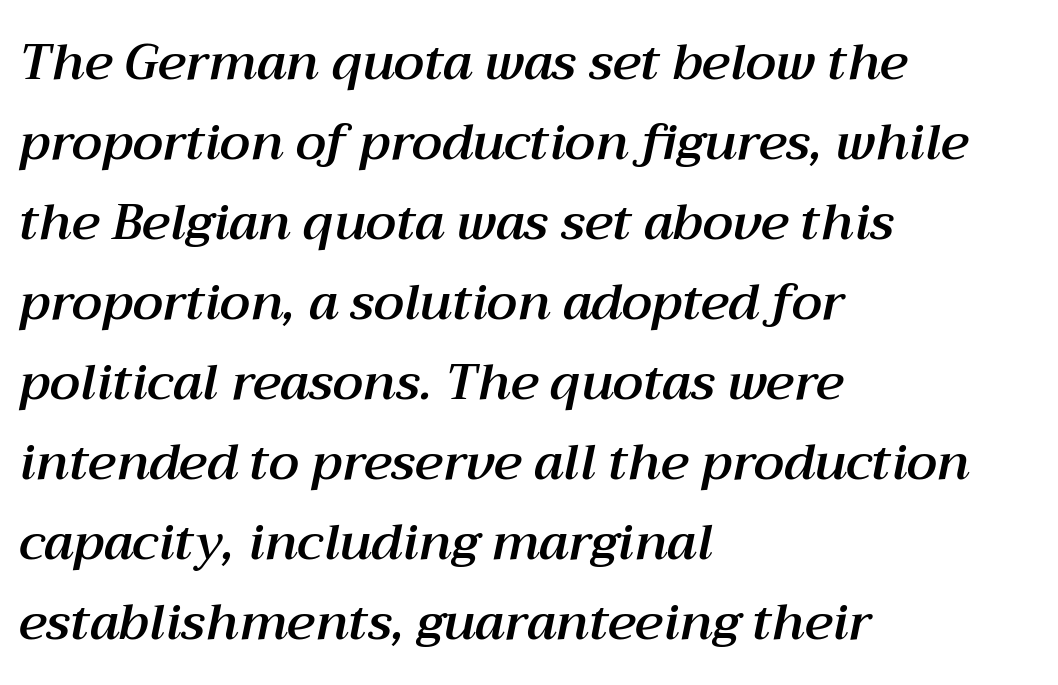
Q: Is the text italic (slanted)? A: Yes, it leans right by about 12 degrees.
Q: Is the text underlined? A: No.
Q: How is the paragraph aligned? A: Left-aligned.
Q: Is the spacing between letters normal or unusually wide? A: Normal.
Q: Is the spacing between lines tight, normal or loose? A: Normal.
Q: Width (condensed, normal, or wide)? A: Normal.
Q: Stroke contrast? A: Medium.
Q: x-height? A: Medium.
Q: Monospaced? A: No.
